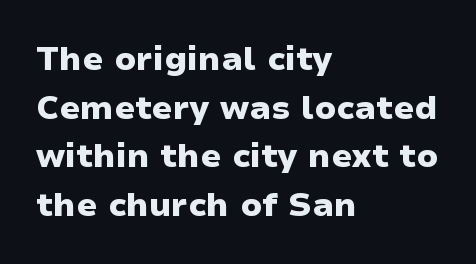
The image shows 33 px heavy, wide sans-serif type, upright; set left-aligned, normal line spacing (1.47x), normal letter spacing, not underlined; low stroke contrast and a medium x-height.
